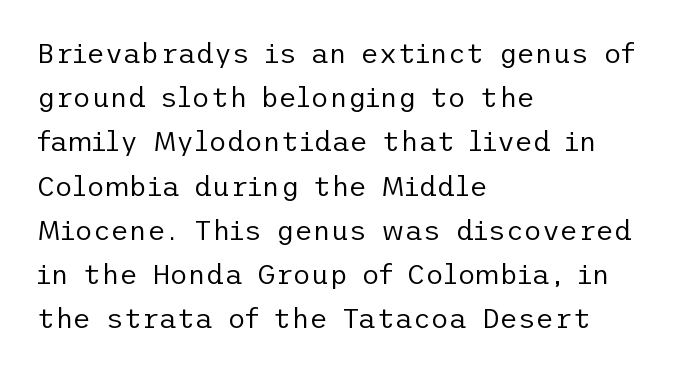
A student would call this left alignment; a typographer would say flush left, rag right. Posture: vertical. Counters stay open thanks to moderate or lighter strokes. Each letter's strokes conclude bluntly, with no projecting serifs. A normal amount of white space separates one row of letters from the next.
